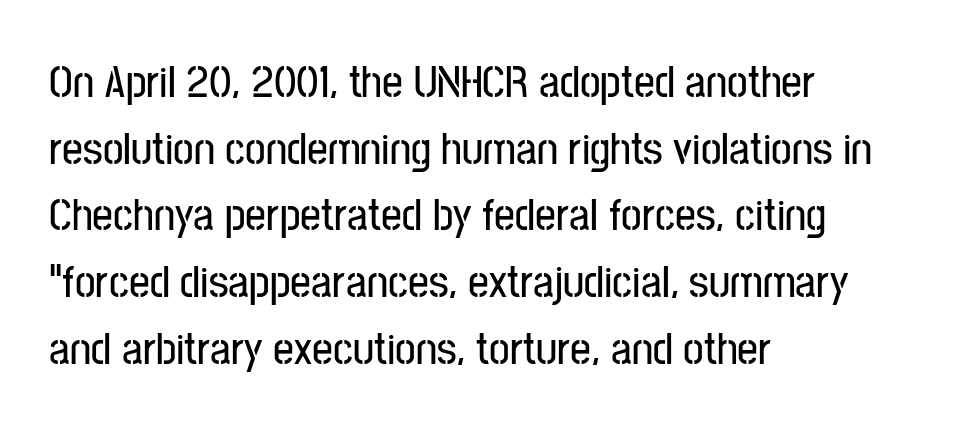
{"serif": "no", "italic": "no", "width": "condensed", "stroke_contrast": "low", "x_height": "medium", "monospaced": "no", "underline": "no", "align": "left", "line_spacing": "normal", "line_spacing_ratio": 1.45, "letter_spacing": "normal", "letter_spacing_em": 0.0, "glyph_px": 46}
